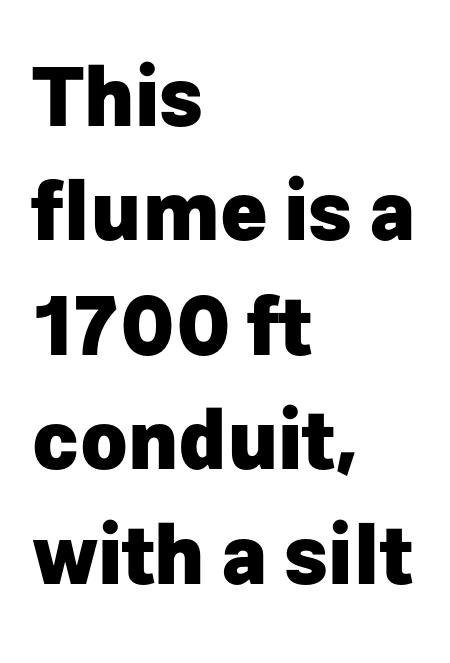
This block has exactly the height ordinary leading produces. The letters sit at their default tracking, neither squeezed nor spread. In terms of posture, this sample is upright. Every row of glyphs begins at an identical x-position on the left.
